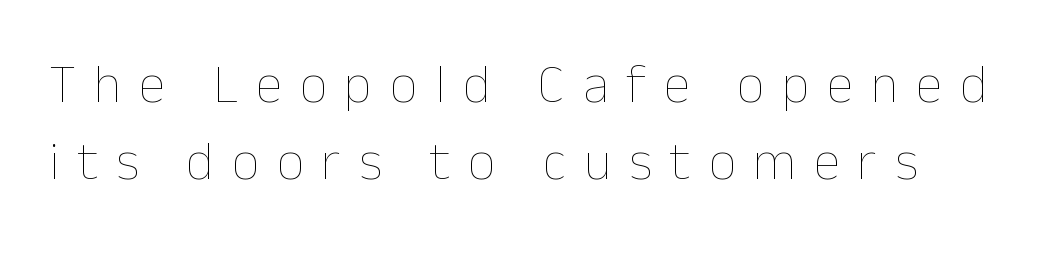
The rendering uses natural spacing where letterforms have individual widths. Stem width sits at or under what a default text font uses. Upright lettering throughout. Inter-character spacing is expanded well beyond the font's built-in metrics.
